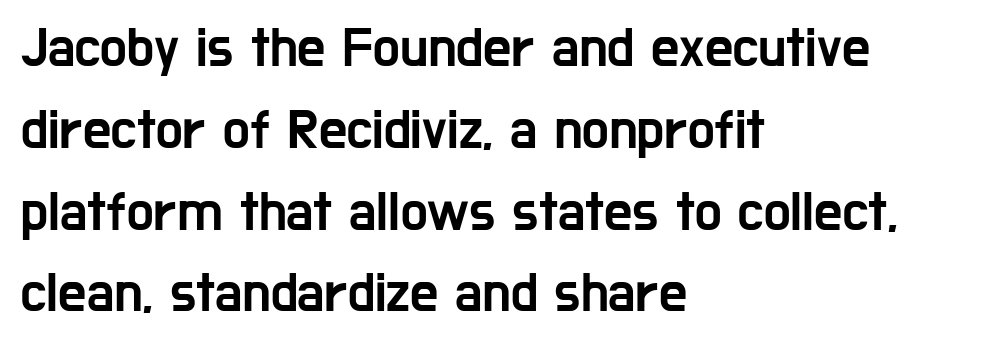
The image shows 56 px condensed sans-serif type, upright; set left-aligned, normal line spacing (1.46x), normal letter spacing, not underlined; low stroke contrast and a medium x-height.
